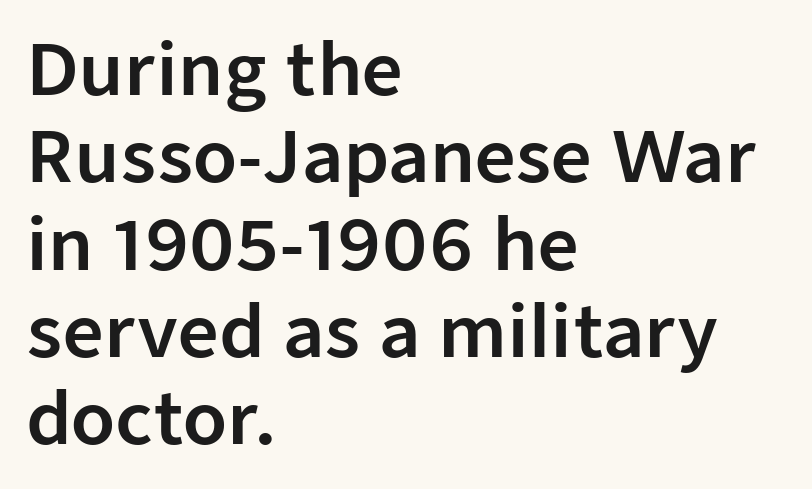
Varying glyph widths throughout — classic text-font behaviour. A sans-serif font was chosen for this passage. Does the lettering tilt? It doesn't — this is upright. Underline: absent. Nothing unusual about the tracking: characters are spaced as the font intends. In CSS terms this would be text-align: left.
